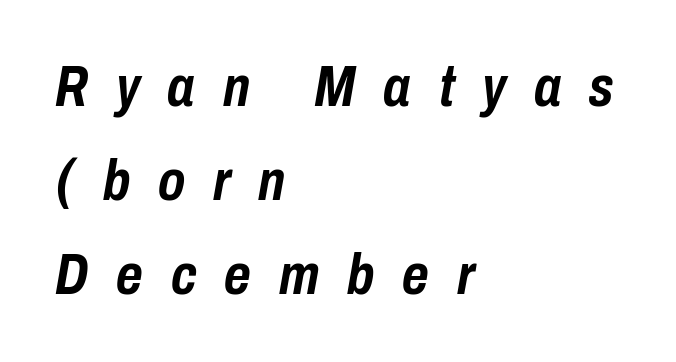
The image shows 57 px semibold, condensed type, italic (leaning right); set left-aligned, normal line spacing (1.65x), unusually wide letter spacing (+0.49 em), not underlined; low stroke contrast and a medium x-height.
